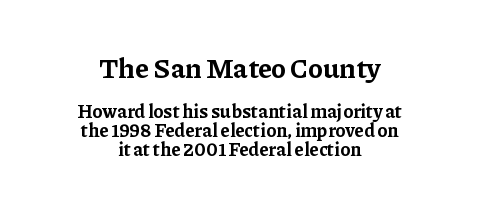
Q: Is the text bold? A: Yes.
Q: Is the text italic (slanted)? A: No, it is upright.
Q: Is the typeface a serif or a sans-serif typeface? A: Serif.
Q: Is the text underlined? A: No.
Q: How is the paragraph aligned? A: Centered.
Q: Is the spacing between letters normal or unusually wide? A: Normal.
Q: Is the spacing between lines tight, normal or loose? A: Tight.
Q: Which block of text is set in a larger size, the first (top) or the second (bottom)? A: The first (top) one.
Q: Width (condensed, normal, or wide)? A: Normal.
Q: Stroke contrast? A: Low.
Q: x-height? A: Medium.
Q: Monospaced? A: No.
